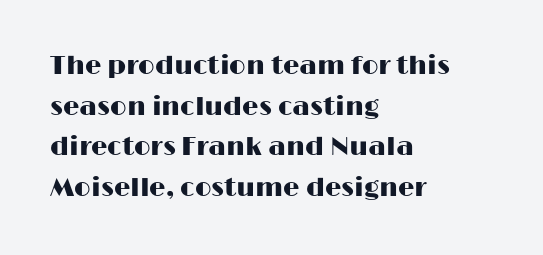
{"italic": "no", "underline": "no", "align": "left", "line_spacing": "normal", "line_spacing_ratio": 1.56, "letter_spacing": "normal", "letter_spacing_em": 0.0, "glyph_px": 26}
